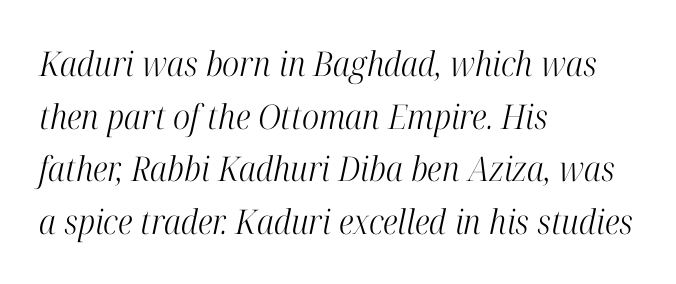
Short and long lines alike share a common starting point at left. Think standard paragraph weight, or any step lighter than that. Compared with typical body copy, the letter spacing here is the same. Proportional: the letters do not fall into vertical columns. Small tapered or slab feet sit at the stroke ends, so this counts as serif. In terms of leading, this rendering sits right in the middle.
